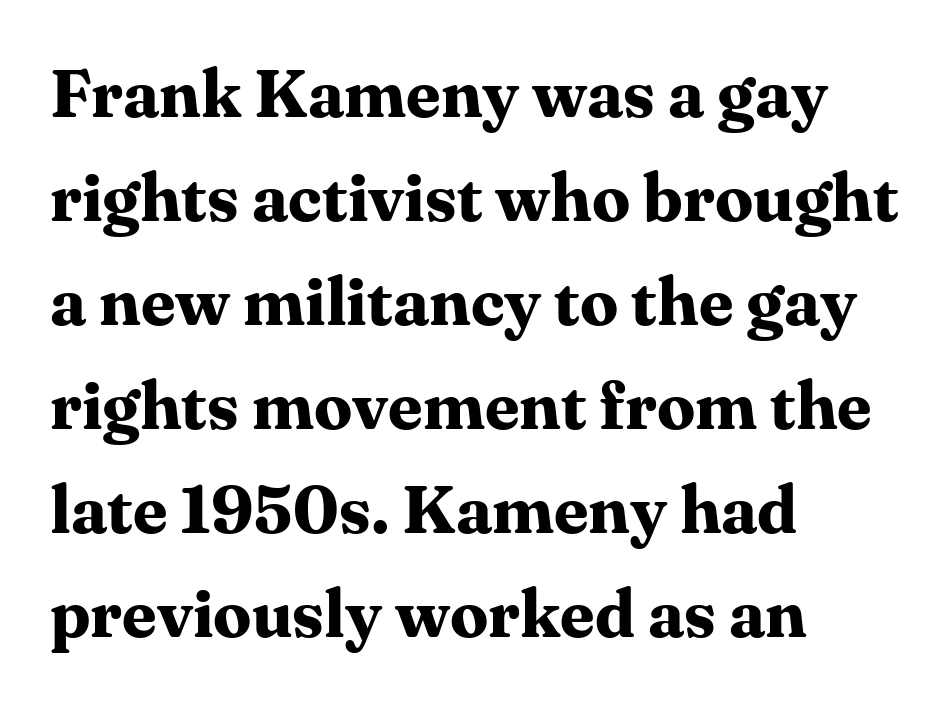
Quick note: underline off. Nothing unusual about the tracking: characters are spaced as the font intends. Typographically, this falls in the serif category. Vertical spacing — default. Looks like regular typesetting: each glyph gets only the width it needs. Is the type bold? Yes — the strokes are clearly thick and heavy.
